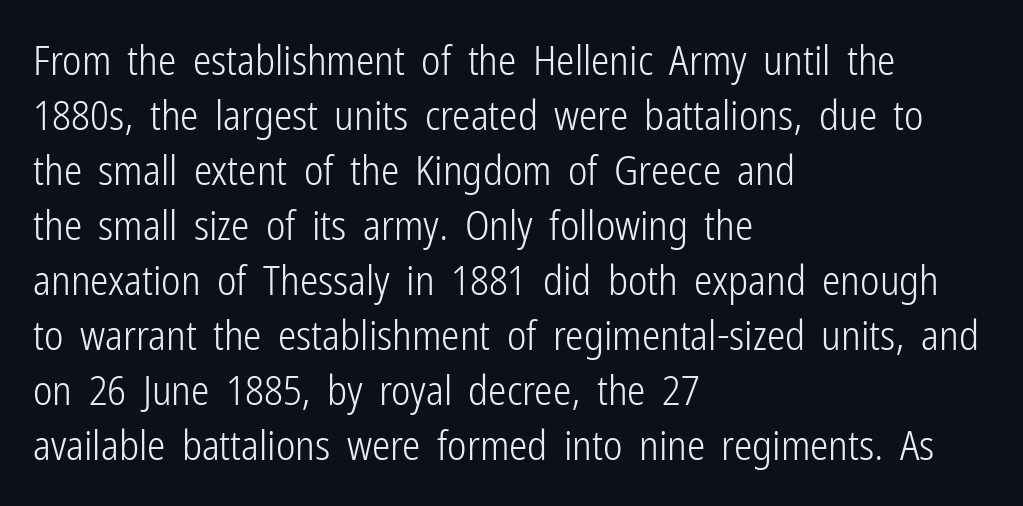
The passage shown is not underscored anywhere. A sans-serif font was chosen for this passage. Summary of vertical rhythm: regular, with standard interline spacing. The passage shown is typed in a proportional face where columns would drift.
